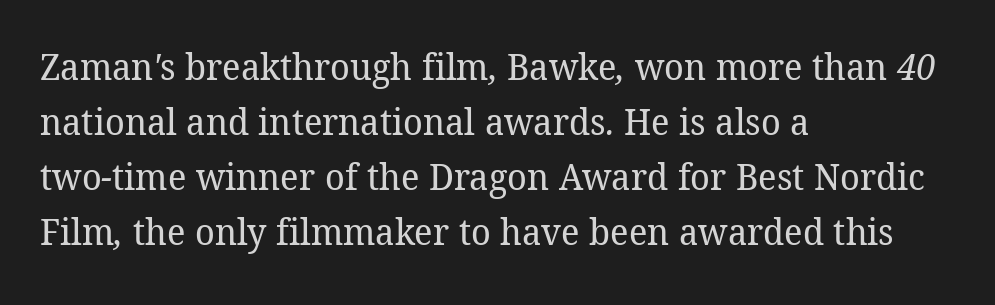
{"serif": "yes", "bold": "no", "weight": "regular", "width": "normal", "stroke_contrast": "low", "x_height": "medium", "monospaced": "no", "underline": "no", "align": "left", "line_spacing": "normal", "line_spacing_ratio": 1.49, "letter_spacing": "normal", "letter_spacing_em": 0.0, "glyph_px": 37}
